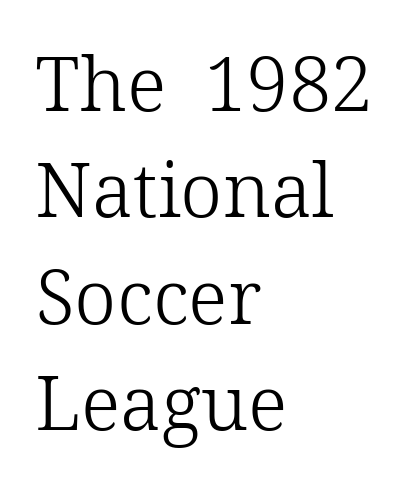
Style check: upright. Tracking value appears to be zero — textbook default spacing. The rendering shows small feet on the letterforms — a serif design. Stem width sits at or under what a default text font uses. Summary of vertical rhythm: regular, with standard interline spacing.
